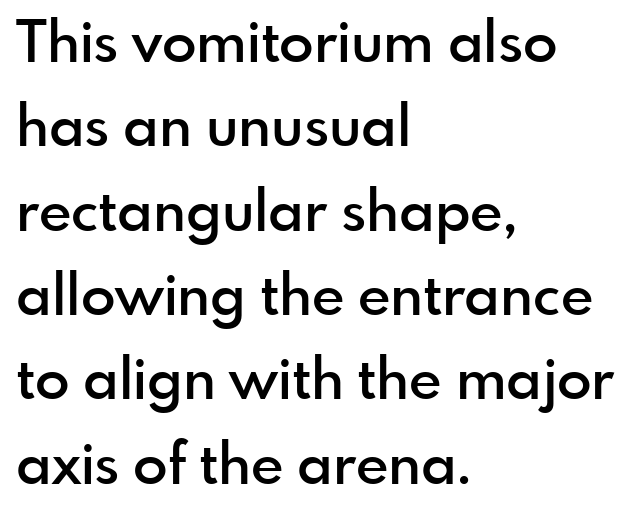
These lines sit exactly where default settings would place them. Default kerning and tracking; the words read as compact shapes. Proportional: the letters do not fall into vertical columns. Each glyph is drawn with semibold strokes, heavier than normal yet not fully bold. The compositor pushed each line to the left boundary.
